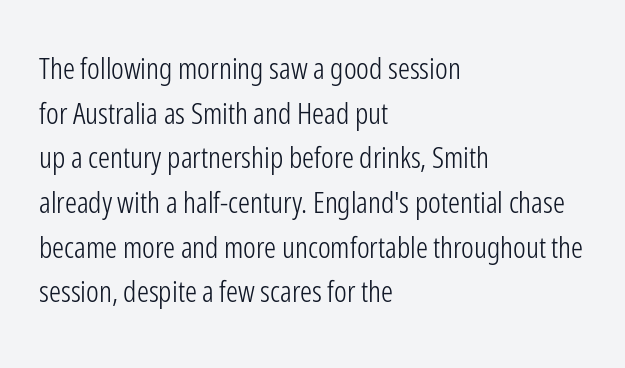
Q: Is the text bold? A: No.
Q: Is the text italic (slanted)? A: No, it is upright.
Q: Is the typeface a serif or a sans-serif typeface? A: Sans-serif.
Q: Is the text underlined? A: No.
Q: How is the paragraph aligned? A: Left-aligned.
Q: Is the spacing between letters normal or unusually wide? A: Normal.
Q: Is the spacing between lines tight, normal or loose? A: Normal.
Q: Width (condensed, normal, or wide)? A: Condensed.
Q: Stroke contrast? A: Low.
Q: x-height? A: Medium.
Q: Monospaced? A: No.
